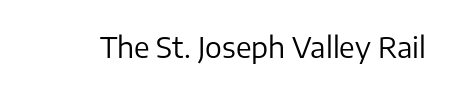
{"serif": "no", "italic": "no", "bold": "no", "weight": "regular", "width": "normal", "stroke_contrast": "low", "x_height": "medium", "monospaced": "no", "underline": "no", "letter_spacing": "normal", "letter_spacing_em": 0.0, "glyph_px": 28}
